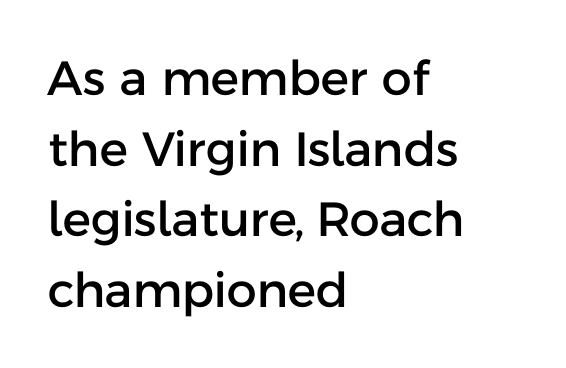
Q: Is the text italic (slanted)? A: No, it is upright.
Q: Is the typeface a serif or a sans-serif typeface? A: Sans-serif.
Q: Is the text underlined? A: No.
Q: How is the paragraph aligned? A: Left-aligned.
Q: Is the spacing between letters normal or unusually wide? A: Normal.
Q: Is the spacing between lines tight, normal or loose? A: Normal.
Q: Width (condensed, normal, or wide)? A: Normal.
Q: Stroke contrast? A: Low.
Q: x-height? A: Medium.
Q: Monospaced? A: No.
